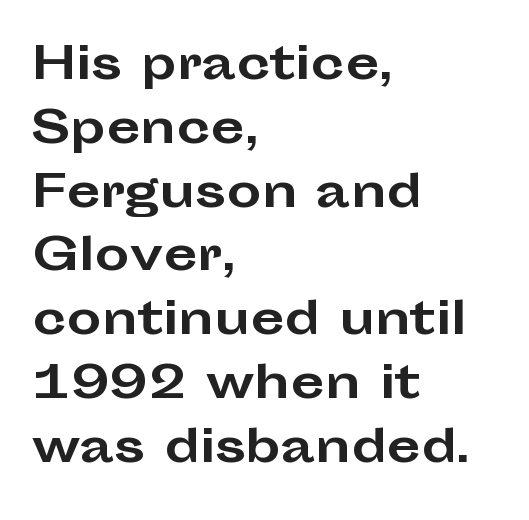
The compositor pushed each line to the left boundary. Varying glyph widths throughout — classic text-font behaviour. The rendering uses a moderate line-height, typical for paragraphs. A bare baseline throughout the passage. I'd call this a sans setting — the letters go barefoot. Chunky letters — that's bold for sure.
